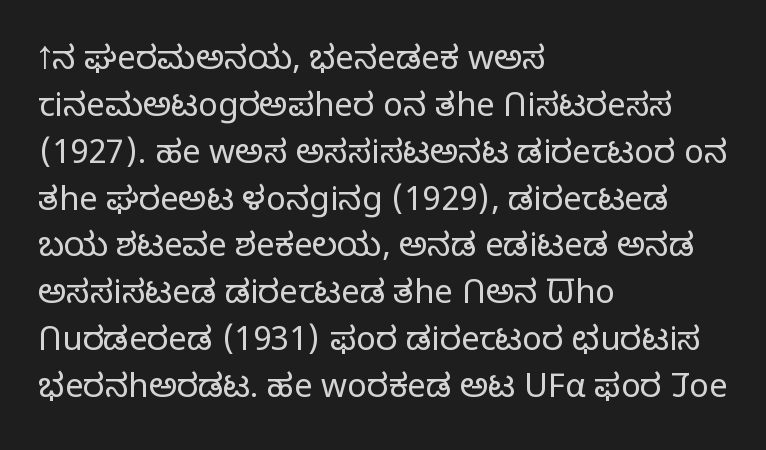
{"serif": "no", "italic": "no", "bold": "no", "weight": "light", "width": "normal", "stroke_contrast": "low", "x_height": "medium", "monospaced": "no", "underline": "no", "align": "left", "line_spacing": "normal", "line_spacing_ratio": 1.42, "letter_spacing": "normal", "letter_spacing_em": 0.0, "glyph_px": 33}
